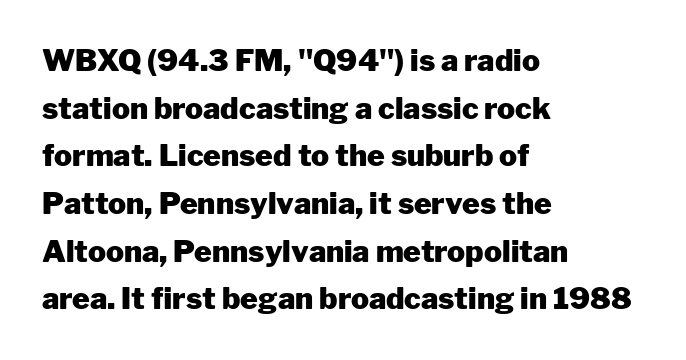
Q: Is the text bold? A: Yes.
Q: Is the text italic (slanted)? A: No, it is upright.
Q: Is the typeface a serif or a sans-serif typeface? A: Sans-serif.
Q: Is the text underlined? A: No.
Q: How is the paragraph aligned? A: Left-aligned.
Q: Is the spacing between letters normal or unusually wide? A: Normal.
Q: Is the spacing between lines tight, normal or loose? A: Normal.
Q: Width (condensed, normal, or wide)? A: Normal.
Q: Stroke contrast? A: Low.
Q: x-height? A: Medium.
Q: Monospaced? A: No.
